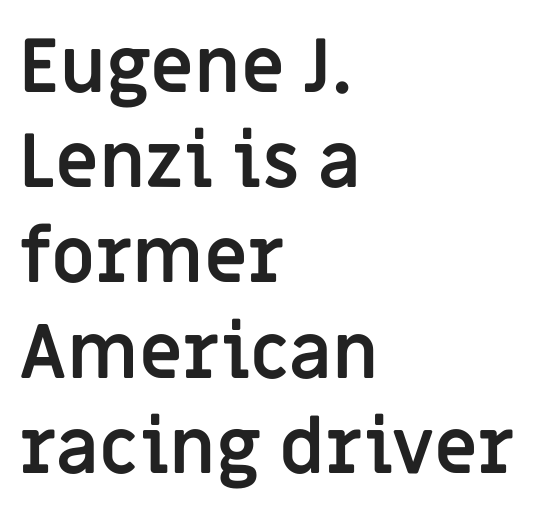
{"serif": "no", "italic": "no", "bold": "yes", "weight": "semibold", "width": "normal", "stroke_contrast": "low", "x_height": "large", "monospaced": "no", "underline": "no", "align": "left", "line_spacing": "normal", "line_spacing_ratio": 1.27, "letter_spacing": "normal", "letter_spacing_em": 0.0, "glyph_px": 75}
